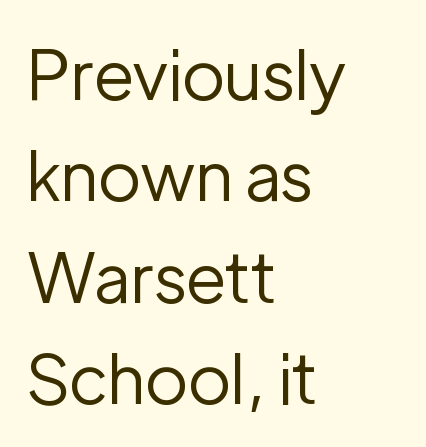
{"serif": "no", "italic": "no", "bold": "no", "weight": "regular", "width": "normal", "stroke_contrast": "low", "x_height": "medium", "monospaced": "no", "underline": "no", "align": "left", "line_spacing": "normal", "line_spacing_ratio": 1.47, "letter_spacing": "normal", "letter_spacing_em": 0.0, "glyph_px": 69}
